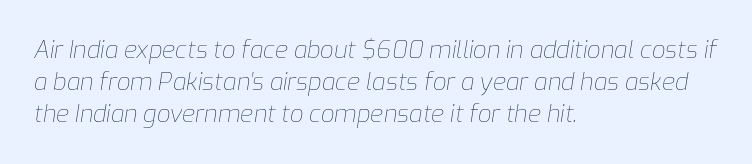
The image shows 24 px text type, italic (leaning right); set left-aligned, normal line spacing (1.34x), normal letter spacing, not underlined.
